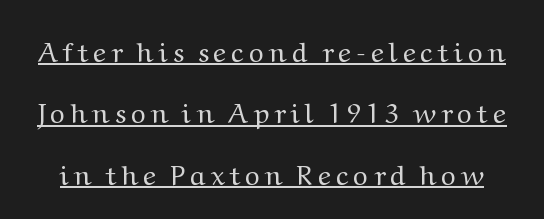
{"serif": "yes", "italic": "no", "bold": "no", "weight": "regular", "width": "wide", "stroke_contrast": "medium", "x_height": "medium", "monospaced": "no", "underline": "yes", "line_spacing": "loose", "line_spacing_ratio": 2.19, "glyph_px": 28}
